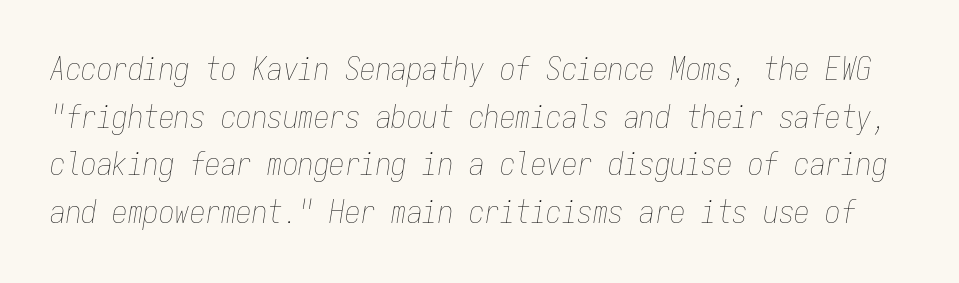
The image shows 31 px thin, condensed type, italic (leaning right), monospaced; set normal line spacing (1.54x), normal letter spacing, not underlined; low stroke contrast and a medium x-height.
